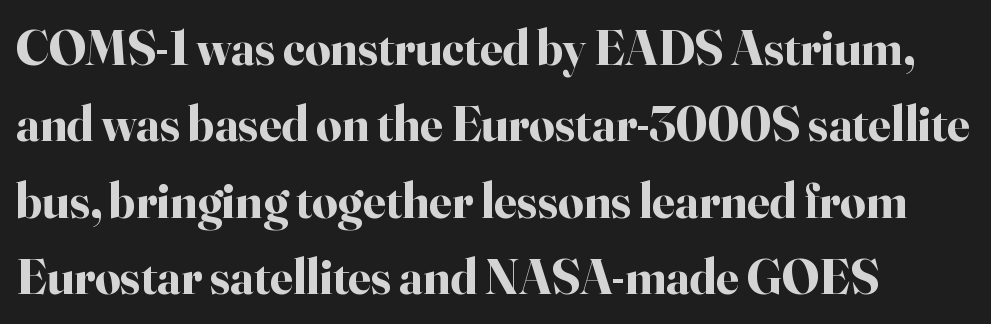
{"serif": "yes", "italic": "no", "bold": "yes", "weight": "bold", "width": "normal", "stroke_contrast": "high", "x_height": "small", "monospaced": "no", "underline": "no", "align": "left", "line_spacing": "normal", "line_spacing_ratio": 1.53, "letter_spacing": "normal", "letter_spacing_em": 0.0, "glyph_px": 50}
